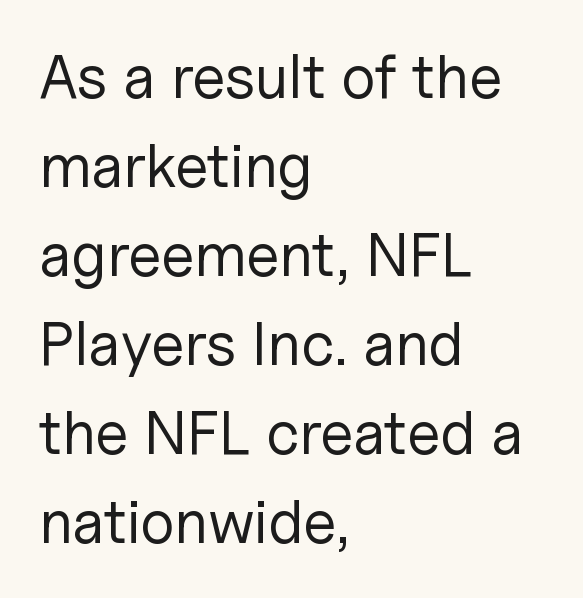
Q: Is the text bold? A: No.
Q: Is the text italic (slanted)? A: No, it is upright.
Q: Is the typeface a serif or a sans-serif typeface? A: Sans-serif.
Q: Is the text underlined? A: No.
Q: How is the paragraph aligned? A: Left-aligned.
Q: Is the spacing between letters normal or unusually wide? A: Normal.
Q: Is the spacing between lines tight, normal or loose? A: Normal.
Q: Width (condensed, normal, or wide)? A: Normal.
Q: Stroke contrast? A: Low.
Q: x-height? A: Medium.
Q: Monospaced? A: No.
